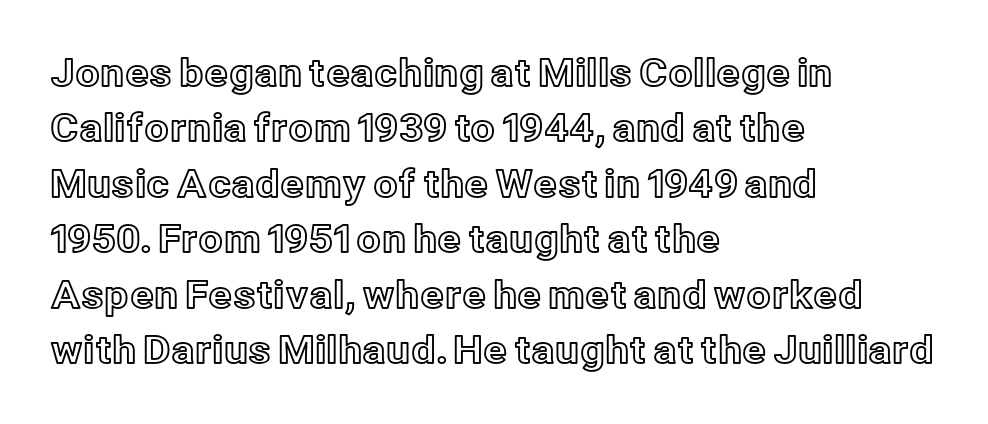
{"italic": "no", "width": "normal", "x_height": "medium", "monospaced": "no", "underline": "no", "align": "left", "line_spacing": "normal", "line_spacing_ratio": 1.46, "letter_spacing": "normal", "letter_spacing_em": 0.0, "glyph_px": 38}
